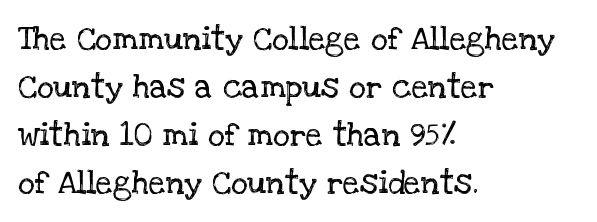
The lines in this sample share a left origin and differ only in where they stop. Bold? No — there's no thickening of the strokes. What stands out about the letter spacing? Nothing — it is the standard amount. Baseline-to-baseline distance is the conventional proportion of letter height. This rendering employs a face with finishing strokes, i.e., a serif. The rendering uses natural spacing where letterforms have individual widths.
